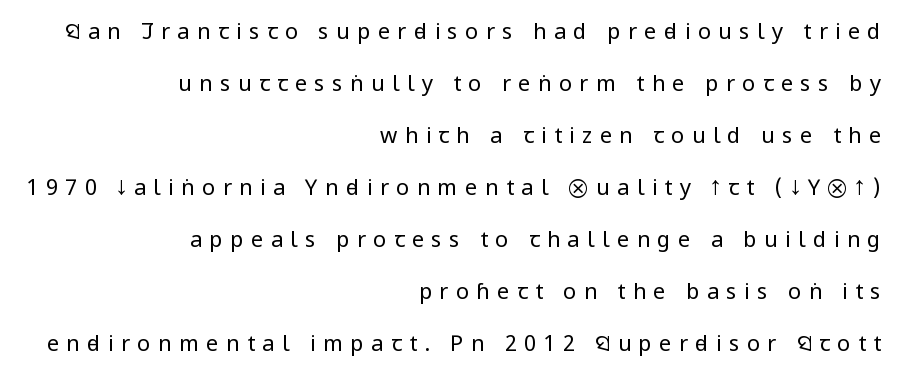
Q: Is the text bold? A: No.
Q: Is the text italic (slanted)? A: No, it is upright.
Q: Is the text underlined? A: No.
Q: How is the paragraph aligned? A: Right-aligned.
Q: Is the spacing between letters normal or unusually wide? A: Unusually wide.
Q: Is the spacing between lines tight, normal or loose? A: Loose.
